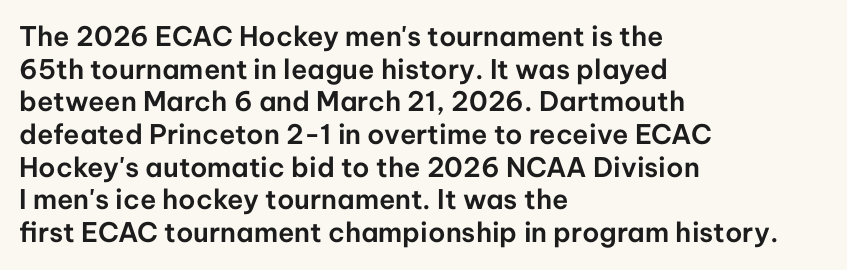
The image shows 27 px text type, upright; set left-aligned, line spacing 1.21x, normal letter spacing, not underlined.
